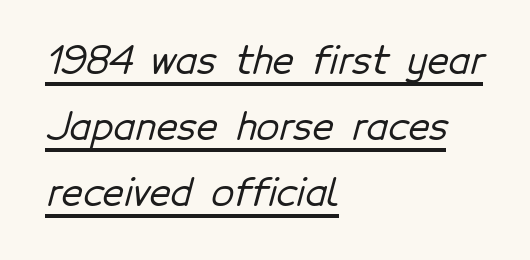
The lines in this sample share a left origin and differ only in where they stop. Students, observe the line beneath the letters — that is underlining. Does extra space separate the letters? No, they use regular spacing. You could not count columns in this text — the font is proportionally spaced. Grotesque or geometric, the face here clearly has no serifs.
